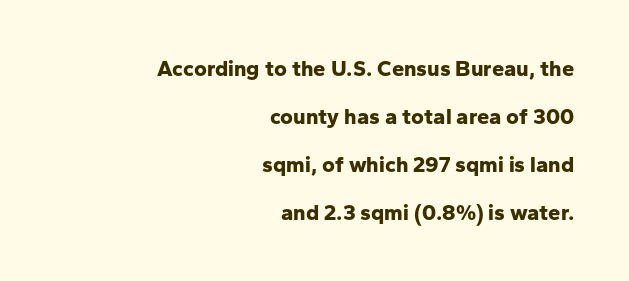
The image shows 22 px bold type, upright; set right-aligned, loose line spacing (2.18x), normal letter spacing, not underlined.
